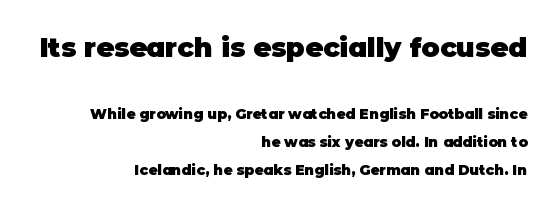
A clean baseline with only descenders dipping below it. Line spacing here is loose. The letters in the upper block stand taller than those in the block below. In terms of weight, the rendering is a true, heavy bold. Each line ends at the same right margin while the left side varies. The typography opts for an upright posture over an oblique one.
